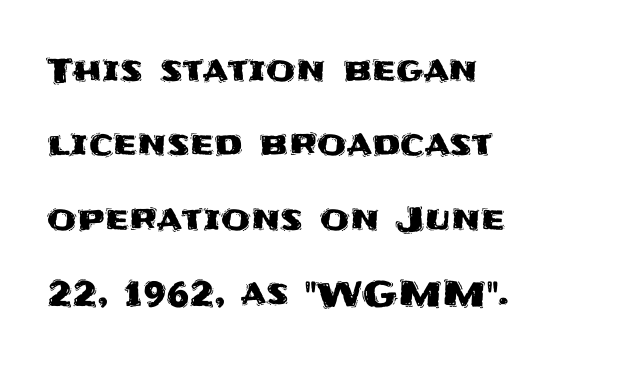
The image shows 34 px sans-serif type, upright; set left-aligned, loose line spacing (2.19x), normal letter spacing, not underlined; medium stroke contrast and a large x-height.
